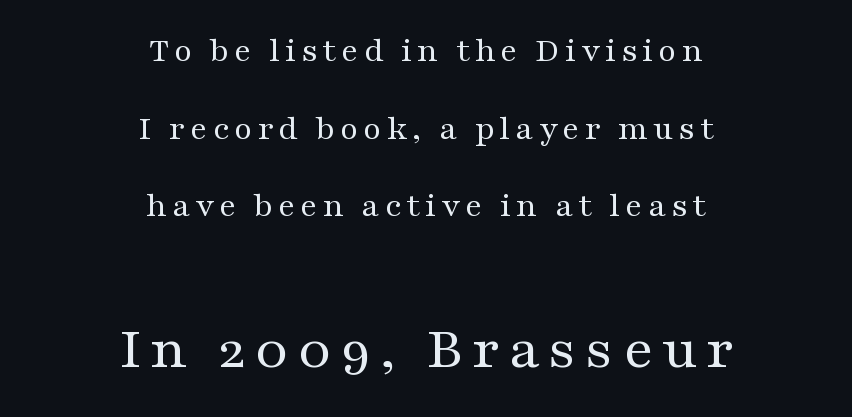
Q: Is the text bold? A: No.
Q: Is the text italic (slanted)? A: No, it is upright.
Q: Is the typeface a serif or a sans-serif typeface? A: Serif.
Q: Is the text underlined? A: No.
Q: How is the paragraph aligned? A: Centered.
Q: Is the spacing between lines tight, normal or loose? A: Loose.
Q: Which block of text is set in a larger size, the first (top) or the second (bottom)? A: The second (bottom) one.
Q: Width (condensed, normal, or wide)? A: Wide.
Q: Stroke contrast? A: Medium.
Q: x-height? A: Medium.
Q: Monospaced? A: No.
